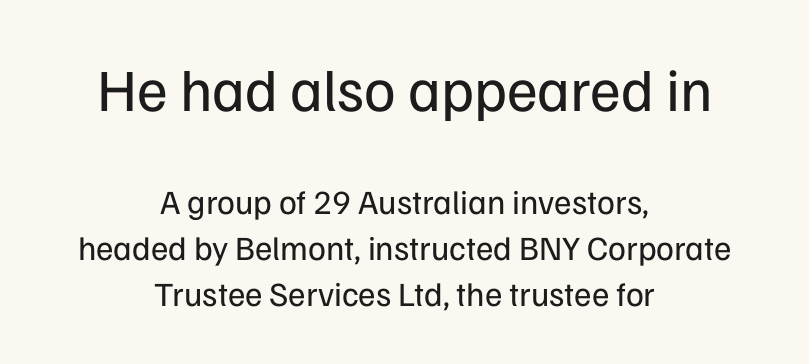
Does the copy run flush right? No — it is centered line by line. No chunkiness to these letters — they're not bold. Reading down the column, the eye jumps a familiar distance to each next line. A sans-serif font was chosen for this passage. You could not count columns in this text — the font is proportionally spaced. Of the two passages, the one on top uses the larger point size.
